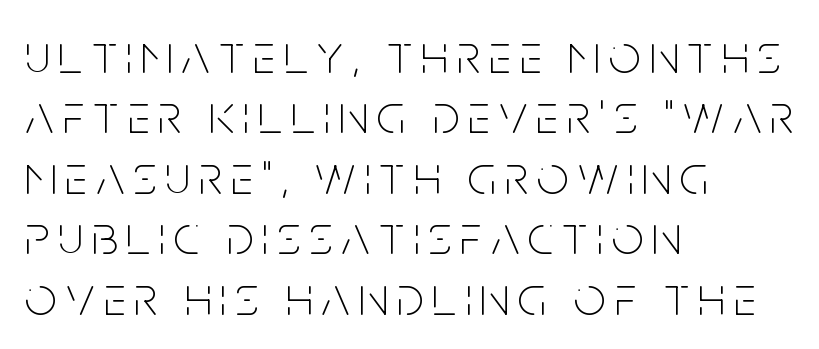
{"serif": "no", "italic": "no", "bold": "no", "weight": "thin", "width": "condensed", "stroke_contrast": "low", "x_height": "large", "monospaced": "no", "underline": "no", "align": "left", "line_spacing": "tight", "line_spacing_ratio": 1.08, "glyph_px": 56}
